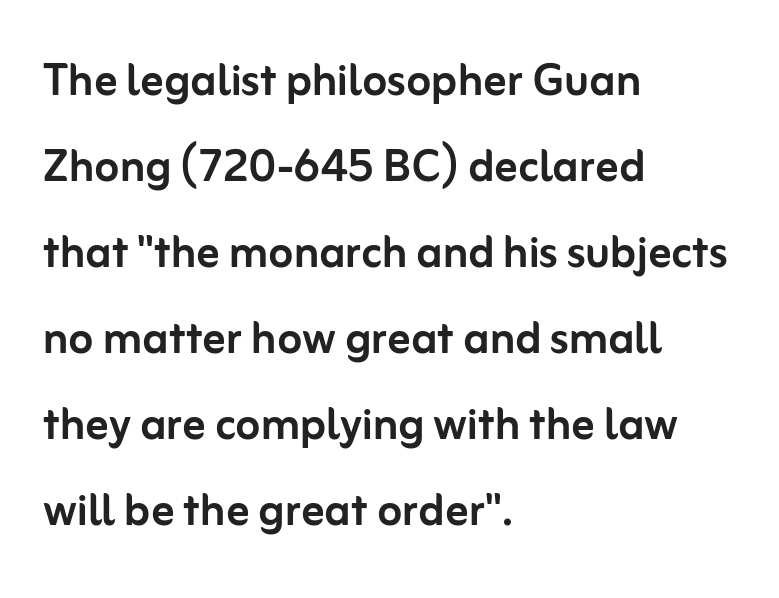
{"serif": "no", "italic": "no", "width": "normal", "stroke_contrast": "low", "x_height": "medium", "monospaced": "no", "underline": "no", "align": "left", "line_spacing": "normal", "line_spacing_ratio": 1.51, "letter_spacing": "normal", "letter_spacing_em": 0.0, "glyph_px": 57}
